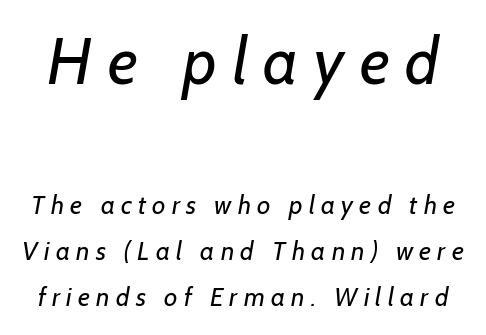
Q: Is the text bold? A: No.
Q: Is the typeface a serif or a sans-serif typeface? A: Sans-serif.
Q: Is the text underlined? A: No.
Q: Is the spacing between letters normal or unusually wide? A: Unusually wide.
Q: Which block of text is set in a larger size, the first (top) or the second (bottom)? A: The first (top) one.
Q: Width (condensed, normal, or wide)? A: Normal.
Q: Stroke contrast? A: Low.
Q: x-height? A: Medium.
Q: Monospaced? A: No.
